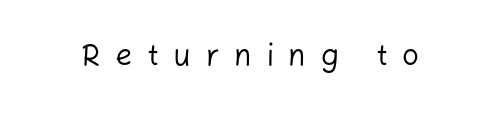
Q: Is the text bold? A: No.
Q: Is the text italic (slanted)? A: No, it is upright.
Q: Is the typeface a serif or a sans-serif typeface? A: Sans-serif.
Q: Is the text underlined? A: No.
Q: Is the spacing between letters normal or unusually wide? A: Unusually wide.
Q: Width (condensed, normal, or wide)? A: Normal.
Q: Stroke contrast? A: Low.
Q: x-height? A: Medium.
Q: Monospaced? A: No.
